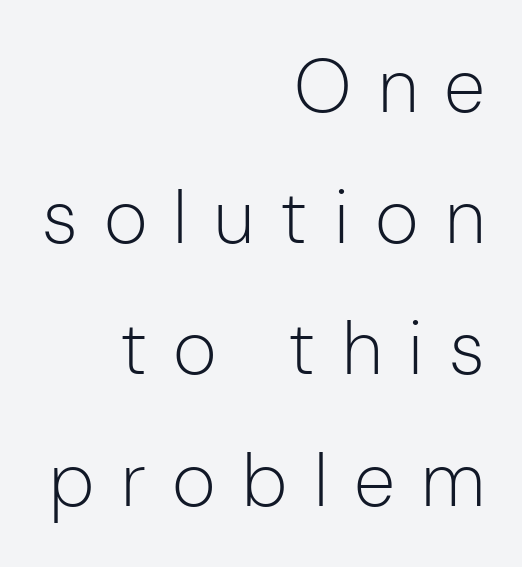
{"serif": "no", "italic": "no", "bold": "no", "weight": "light", "width": "normal", "stroke_contrast": "low", "x_height": "medium", "monospaced": "no", "underline": "no", "align": "right", "line_spacing_ratio": 1.75, "letter_spacing": "wide", "letter_spacing_em": 0.35, "glyph_px": 75}
